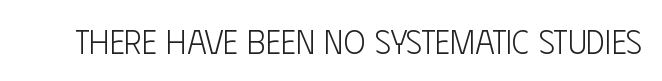
Q: Is the text bold? A: No.
Q: Is the text italic (slanted)? A: No, it is upright.
Q: Is the typeface a serif or a sans-serif typeface? A: Sans-serif.
Q: Is the text underlined? A: No.
Q: Is the spacing between letters normal or unusually wide? A: Normal.
Q: Width (condensed, normal, or wide)? A: Condensed.
Q: Stroke contrast? A: Low.
Q: x-height? A: Large.
Q: Monospaced? A: No.
